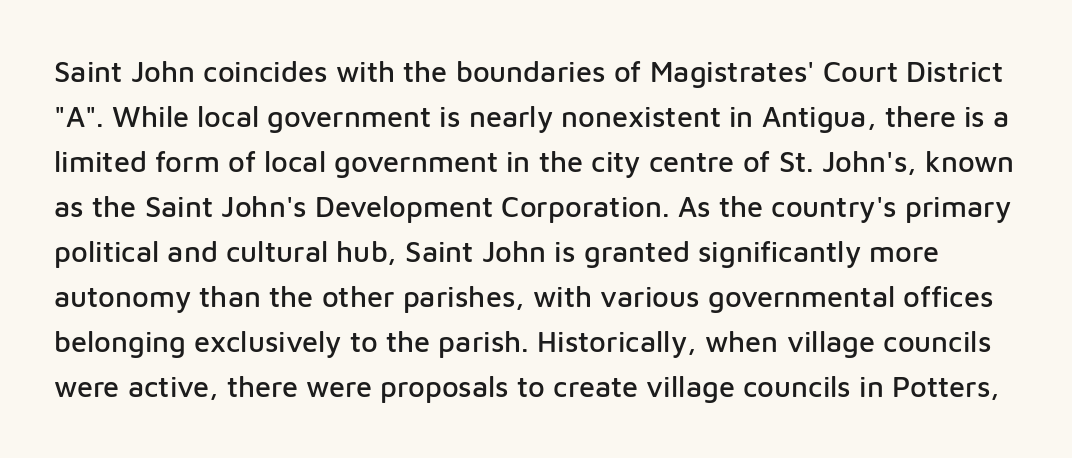
Q: Is the text italic (slanted)? A: No, it is upright.
Q: Is the typeface a serif or a sans-serif typeface? A: Sans-serif.
Q: Is the text underlined? A: No.
Q: Is the spacing between letters normal or unusually wide? A: Normal.
Q: Is the spacing between lines tight, normal or loose? A: Normal.
Q: Width (condensed, normal, or wide)? A: Normal.
Q: Stroke contrast? A: Low.
Q: x-height? A: Medium.
Q: Monospaced? A: No.
